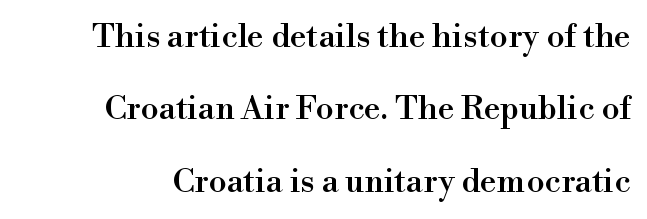
The image shows 33 px serif type, upright; set loose line spacing (2.19x), normal letter spacing, not underlined; high stroke contrast and a small x-height.
